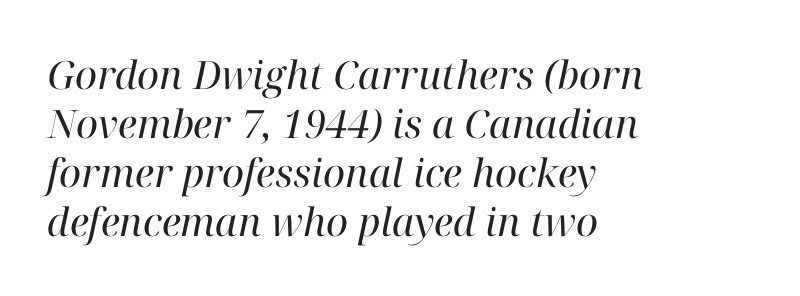
A serif font was chosen for this passage. Look at the tracking — it's just the regular setting, nothing added. The words here are not underlined. The face used here is proportionally spaced, like ordinary book or web type. Designer's note — italics engaged.
